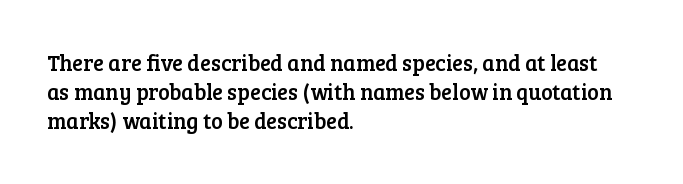
Q: Is the text italic (slanted)? A: No, it is upright.
Q: Is the text underlined? A: No.
Q: How is the paragraph aligned? A: Left-aligned.
Q: Is the spacing between letters normal or unusually wide? A: Normal.
Q: Is the spacing between lines tight, normal or loose? A: Normal.
